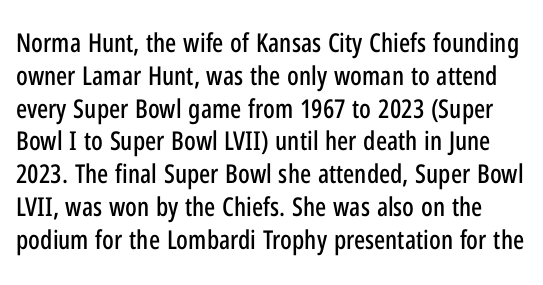
{"italic": "no", "underline": "no", "line_spacing": "normal", "line_spacing_ratio": 1.26, "letter_spacing": "normal", "letter_spacing_em": 0.0, "glyph_px": 26}
